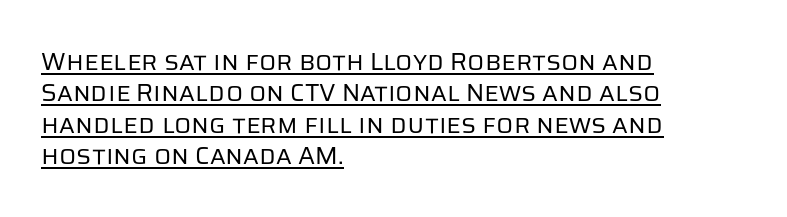
Q: Is the text bold? A: No.
Q: Is the text italic (slanted)? A: No, it is upright.
Q: Is the text underlined? A: Yes.
Q: How is the paragraph aligned? A: Left-aligned.
Q: Is the spacing between letters normal or unusually wide? A: Normal.
Q: Is the spacing between lines tight, normal or loose? A: Normal.
